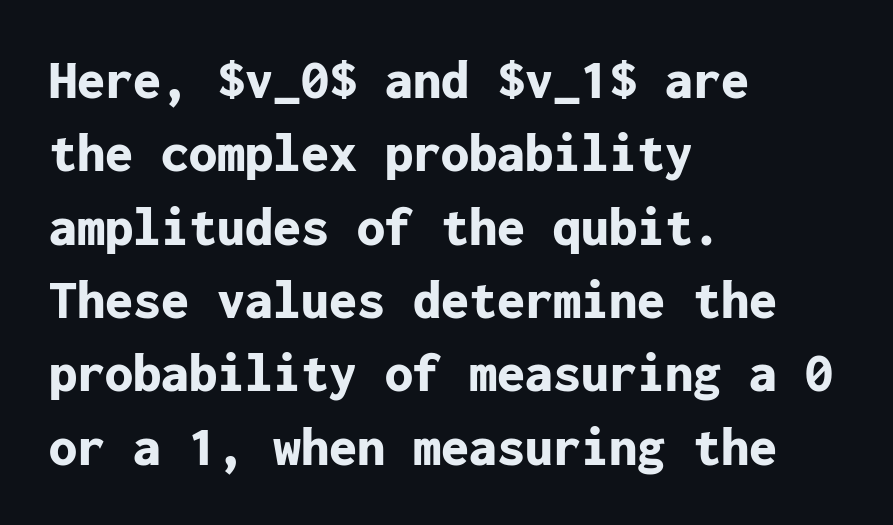
{"serif": "no", "italic": "no", "bold": "yes", "weight": "bold", "width": "normal", "stroke_contrast": "low", "x_height": "medium", "monospaced": "yes", "underline": "no", "align": "left", "line_spacing": "normal", "line_spacing_ratio": 1.31, "letter_spacing": "normal", "letter_spacing_em": 0.0, "glyph_px": 56}
